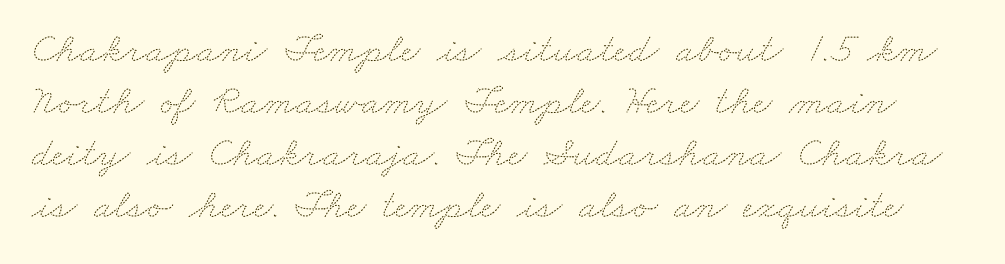
Q: Is the text bold? A: No.
Q: Is the text underlined? A: No.
Q: Is the spacing between letters normal or unusually wide? A: Normal.
Q: Width (condensed, normal, or wide)? A: Wide.
Q: Stroke contrast? A: Medium.
Q: x-height? A: Small.
Q: Monospaced? A: No.
